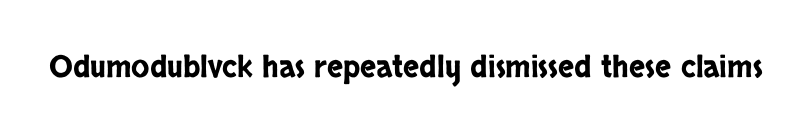
The image shows 30 px condensed sans-serif type, upright; set normal letter spacing, not underlined; low stroke contrast and a large x-height.
